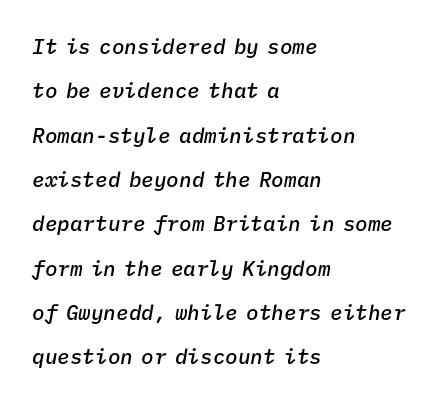
{"italic": "yes", "lean": "right", "slant_degrees": 9, "bold": "semi", "underline": "no", "align": "left", "line_spacing": "loose", "line_spacing_ratio": 2.11, "letter_spacing": "normal", "letter_spacing_em": 0.0, "glyph_px": 21}
